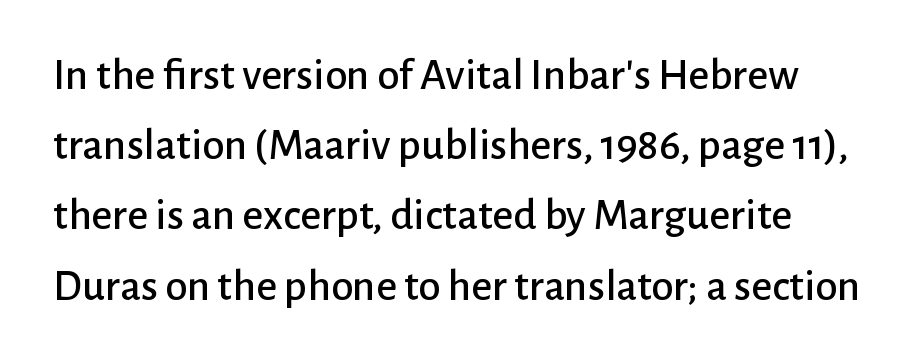
The image shows 45 px sans-serif type, upright; set normal line spacing (1.56x), normal letter spacing, not underlined; low stroke contrast and a medium x-height.
